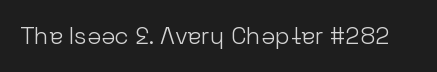
Only glyphs here, with clear space below each row. Notice how the stems are strictly vertical — no italics here. Between one letter and the next there's only the usual sliver of space. Is this a heavy cut? Hardly; it is regular or lighter.
